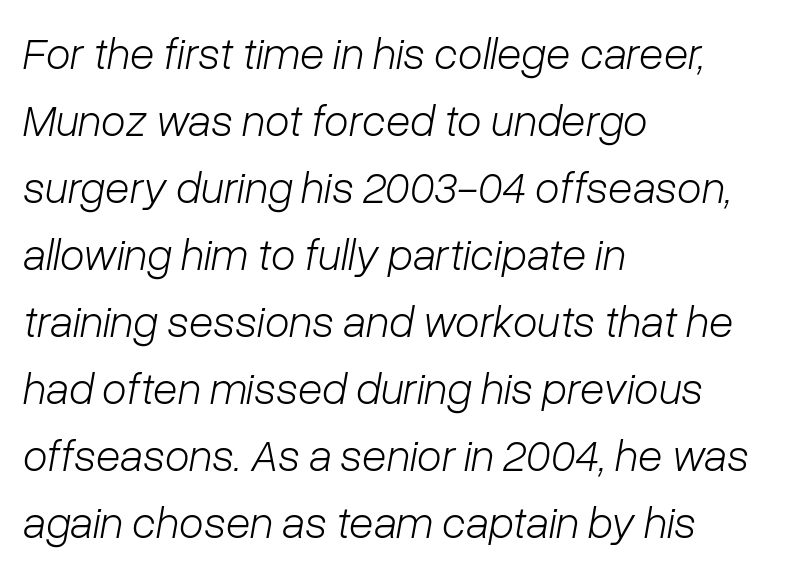
{"italic": "yes", "lean": "right", "slant_degrees": 10, "bold": "no", "weight": "light", "width": "normal", "stroke_contrast": "low", "x_height": "medium", "monospaced": "no", "underline": "no", "align": "left", "line_spacing": "normal", "line_spacing_ratio": 1.49, "letter_spacing": "normal", "letter_spacing_em": 0.0, "glyph_px": 45}
